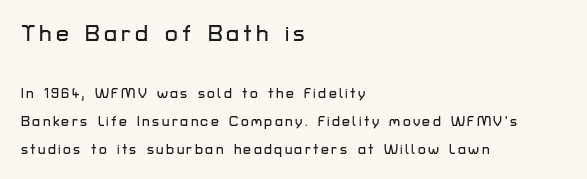
These lines stack with their left ends in a neat column. Is there any slant? The stems are plumb. Students, observe: this is what heavily led, spacious text looks like. Decoration check: the copy has no underline. The face used here appears at its bigger size in the upper chunk.
